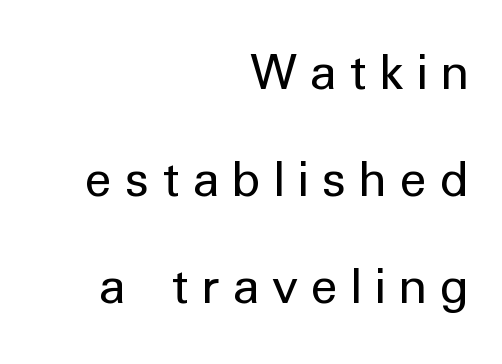
Q: Is the text bold? A: No.
Q: Is the text italic (slanted)? A: No, it is upright.
Q: Is the typeface a serif or a sans-serif typeface? A: Sans-serif.
Q: Is the text underlined? A: No.
Q: How is the paragraph aligned? A: Right-aligned.
Q: Is the spacing between letters normal or unusually wide? A: Unusually wide.
Q: Is the spacing between lines tight, normal or loose? A: Loose.
Q: Width (condensed, normal, or wide)? A: Normal.
Q: Stroke contrast? A: Low.
Q: x-height? A: Medium.
Q: Monospaced? A: No.
